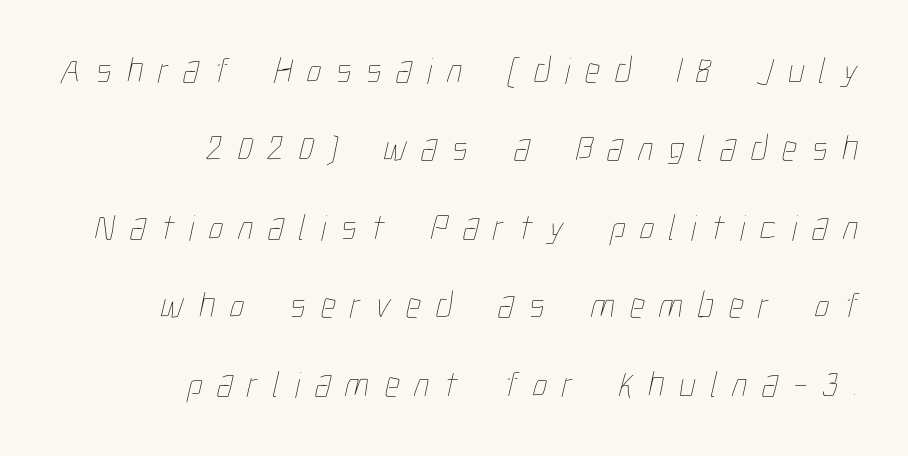
{"bold": "no", "weight": "thin", "width": "condensed", "stroke_contrast": "low", "x_height": "medium", "monospaced": "no", "underline": "no", "align": "right", "line_spacing": "loose", "line_spacing_ratio": 2.12, "letter_spacing": "wide", "letter_spacing_em": 0.4, "glyph_px": 37}
